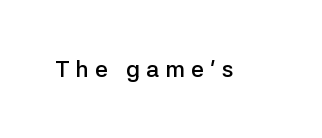
Q: Is the text bold? A: Semi-bold.
Q: Is the text italic (slanted)? A: No, it is upright.
Q: Is the text underlined? A: No.
Q: Is the spacing between letters normal or unusually wide? A: Unusually wide.
